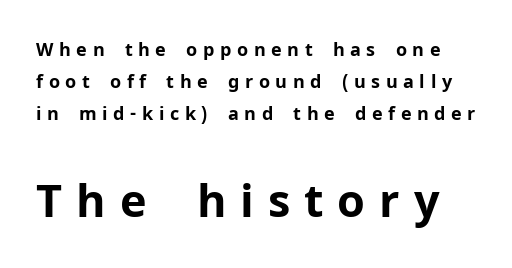
The image shows 45 px bold sans-serif type, upright; set line spacing 1.78x, unusually wide letter spacing (+0.31 em), not underlined; the second (bottom) block is 2.5x larger; low stroke contrast and a medium x-height.
